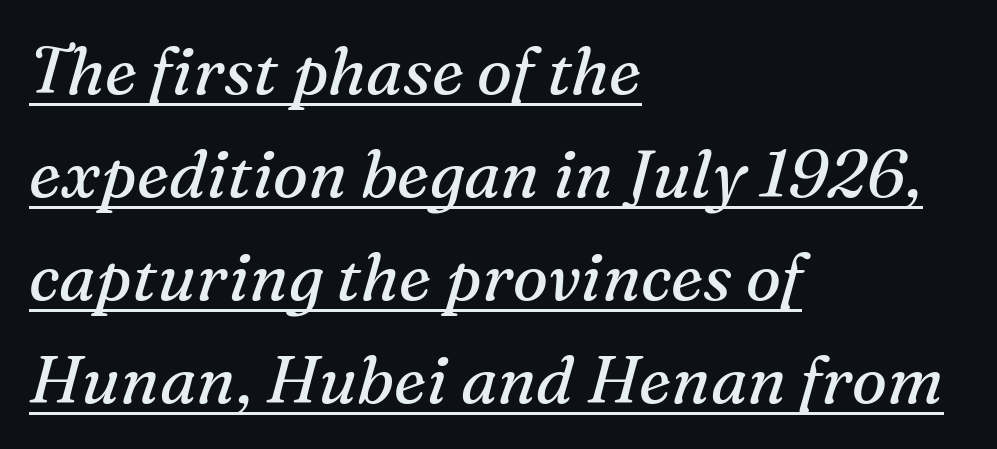
{"serif": "yes", "italic": "yes", "lean": "right", "slant_degrees": 16, "bold": "no", "weight": "regular", "width": "normal", "stroke_contrast": "medium", "x_height": "medium", "monospaced": "no", "underline": "yes", "align": "left", "line_spacing": "normal", "line_spacing_ratio": 1.56, "letter_spacing": "normal", "letter_spacing_em": 0.0, "glyph_px": 66}
